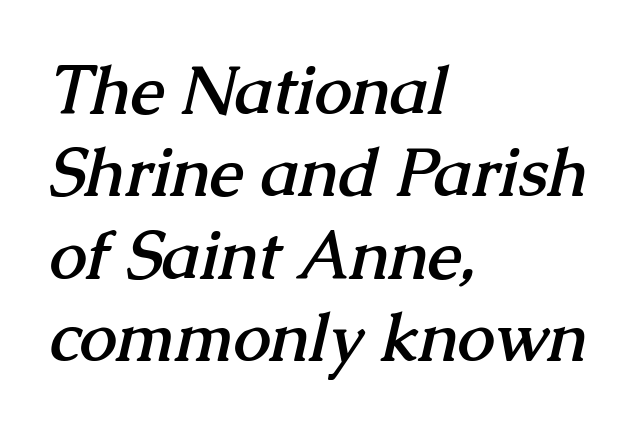
{"serif": "yes", "bold": "yes", "weight": "semibold", "width": "normal", "stroke_contrast": "medium", "x_height": "medium", "monospaced": "no", "underline": "no", "align": "left", "line_spacing_ratio": 1.23, "letter_spacing": "normal", "letter_spacing_em": 0.0, "glyph_px": 67}
